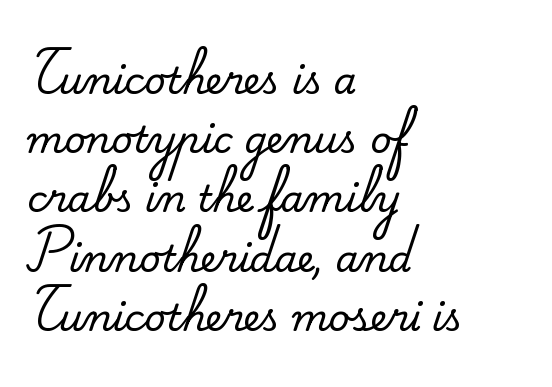
Where is the straight margin? On the left. The specimen omits any rule beneath the text block's lines. Tracking here is standard; glyphs follow each other at the usual distance.
